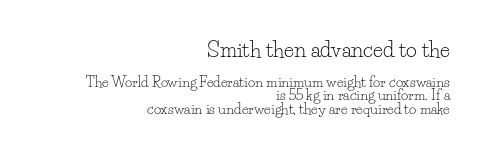
{"italic": "no", "bold": "no", "underline": "no", "align": "right", "line_spacing": "tight", "line_spacing_ratio": 0.96, "letter_spacing": "normal", "letter_spacing_em": 0.0, "larger_block": "first", "size_ratio": 1.5, "glyph_px": 21}
